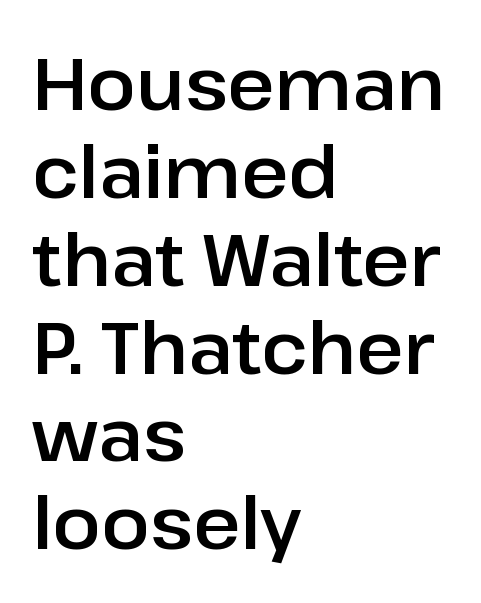
{"serif": "no", "italic": "no", "width": "normal", "stroke_contrast": "low", "x_height": "medium", "monospaced": "no", "underline": "no", "align": "left", "line_spacing_ratio": 1.22, "letter_spacing": "normal", "letter_spacing_em": 0.0, "glyph_px": 72}
